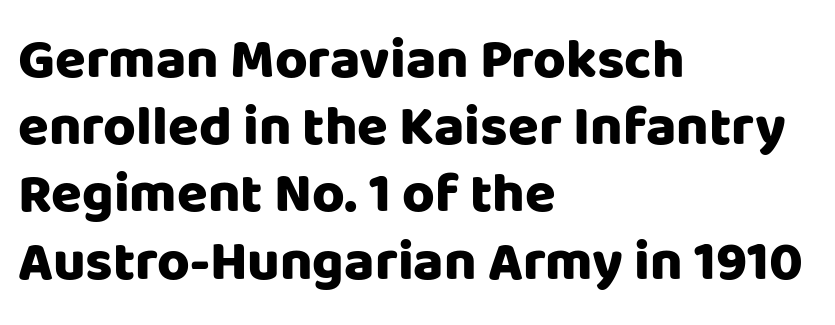
{"serif": "no", "italic": "no", "bold": "yes", "weight": "heavy", "width": "normal", "stroke_contrast": "low", "x_height": "large", "monospaced": "no", "underline": "no", "align": "left", "line_spacing_ratio": 1.2, "letter_spacing": "normal", "letter_spacing_em": 0.0, "glyph_px": 56}
